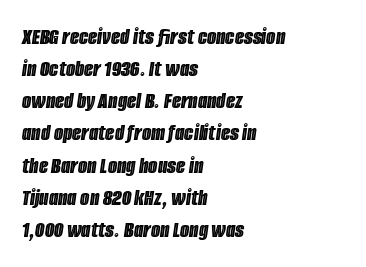
The whole block is typeset with a tilt. Whoever set this chose a conventional vertical rhythm. Nobody touched the tracking dial on this one. Unmarked baselines from the first word to the last. Teacher's note: observe the even left margin — that is flush-left alignment.
